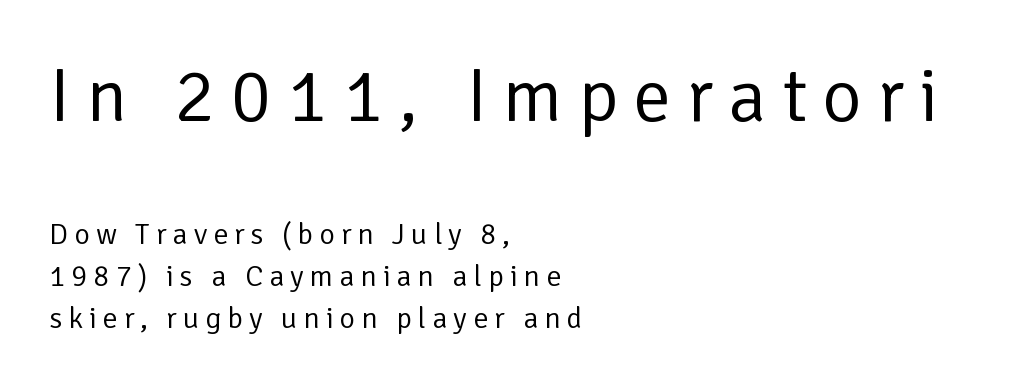
Q: Is the text bold? A: No.
Q: Is the text italic (slanted)? A: No, it is upright.
Q: Is the typeface a serif or a sans-serif typeface? A: Sans-serif.
Q: Is the text underlined? A: No.
Q: How is the paragraph aligned? A: Left-aligned.
Q: Is the spacing between letters normal or unusually wide? A: Unusually wide.
Q: Is the spacing between lines tight, normal or loose? A: Normal.
Q: Which block of text is set in a larger size, the first (top) or the second (bottom)? A: The first (top) one.
Q: Width (condensed, normal, or wide)? A: Normal.
Q: Stroke contrast? A: Low.
Q: x-height? A: Medium.
Q: Monospaced? A: No.
